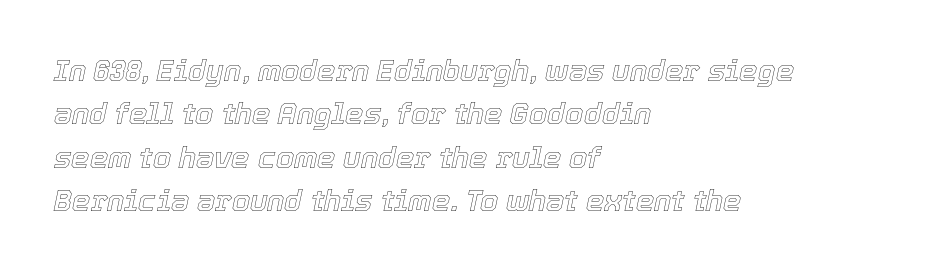
Q: Is the text italic (slanted)? A: Yes, it leans right by about 12 degrees.
Q: Is the text underlined? A: No.
Q: How is the paragraph aligned? A: Left-aligned.
Q: Is the spacing between letters normal or unusually wide? A: Normal.
Q: Is the spacing between lines tight, normal or loose? A: Normal.
Q: Width (condensed, normal, or wide)? A: Normal.
Q: x-height? A: Medium.
Q: Monospaced? A: No.
